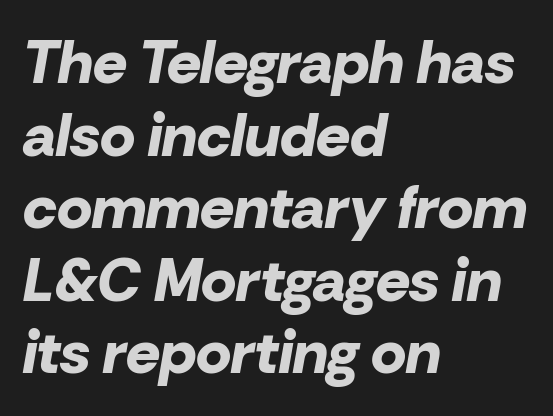
{"italic": "yes", "lean": "right", "slant_degrees": 10, "bold": "yes", "weight": "bold", "width": "normal", "stroke_contrast": "low", "x_height": "medium", "monospaced": "no", "underline": "no", "align": "left", "line_spacing_ratio": 1.21, "letter_spacing": "normal", "letter_spacing_em": 0.0, "glyph_px": 60}
